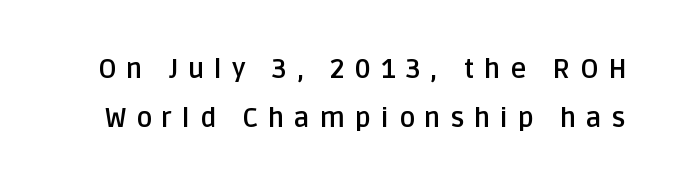
Q: Is the text bold? A: Yes.
Q: Is the text italic (slanted)? A: No, it is upright.
Q: Is the text underlined? A: No.
Q: Is the spacing between letters normal or unusually wide? A: Unusually wide.
